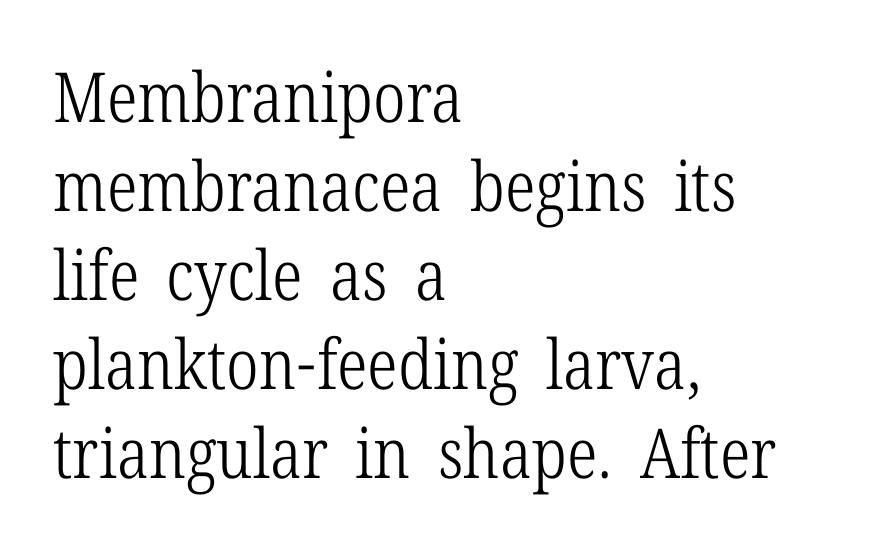
{"serif": "yes", "italic": "no", "bold": "no", "weight": "light", "width": "condensed", "stroke_contrast": "low", "x_height": "medium", "monospaced": "no", "underline": "no", "align": "left", "line_spacing": "normal", "line_spacing_ratio": 1.29, "letter_spacing": "normal", "letter_spacing_em": 0.0, "glyph_px": 69}
